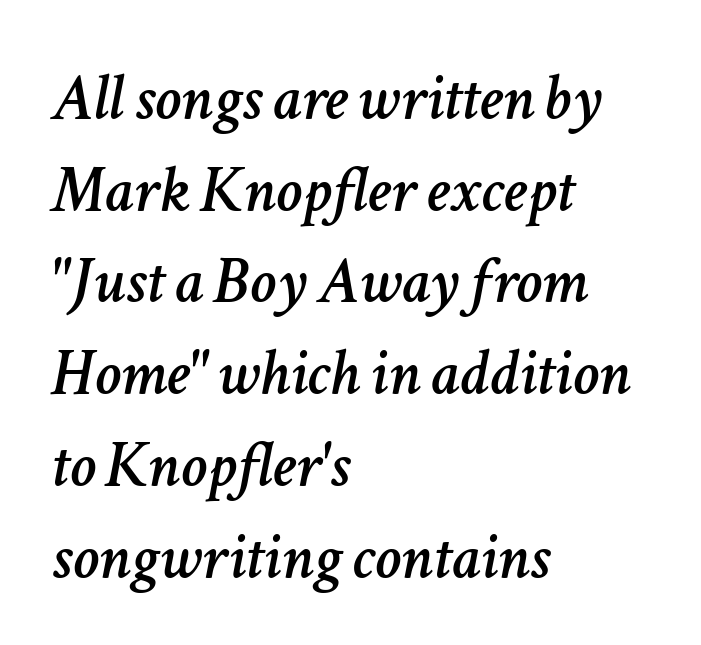
Layout note: lines flush left. Does extra space separate the letters? No, they use regular spacing. The area under the type is left untouched. This sample keeps an unexceptional amount of space between lines. Is this a fixed-width face? No — the glyphs have proportional, varying widths. The lettering tilts uniformly, giving the passage an italic look.
